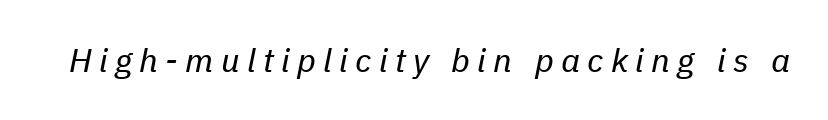
Q: Is the text bold? A: No.
Q: Is the text italic (slanted)? A: Yes, it leans right by about 11 degrees.
Q: Is the text underlined? A: No.
Q: Is the spacing between letters normal or unusually wide? A: Unusually wide.
Q: Width (condensed, normal, or wide)? A: Normal.
Q: Stroke contrast? A: Low.
Q: x-height? A: Medium.
Q: Monospaced? A: No.
